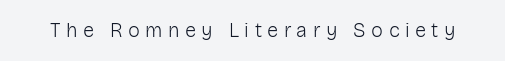
{"italic": "no", "bold": "no", "underline": "no", "letter_spacing": "wide", "letter_spacing_em": 0.27, "glyph_px": 20}
